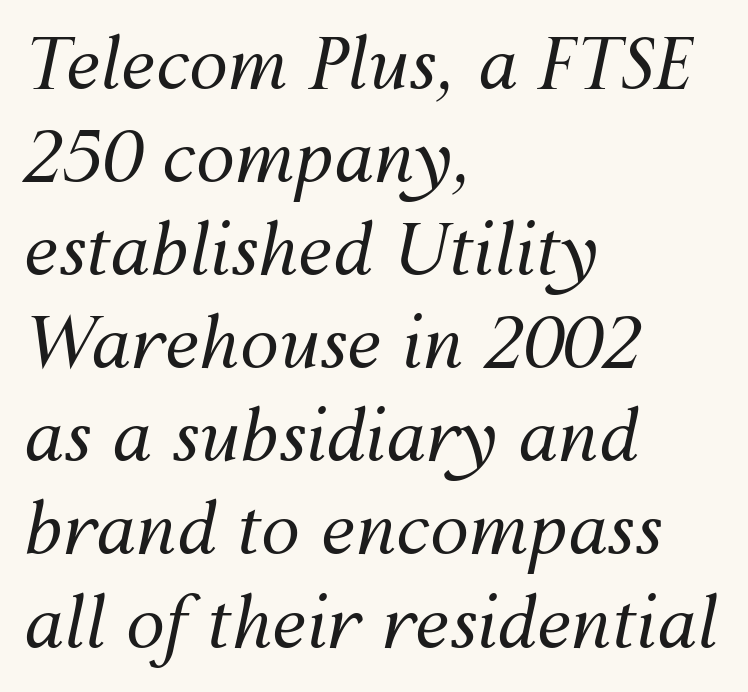
Line beginnings align vertically; line endings do not. If you drew a line through each stem, it would be angled. The passage shown stacks its lines at a standard gap. Proportional: the letters do not fall into vertical columns. No extra ink here — the face is not bold. The specimen omits any rule beneath the text block's lines.
